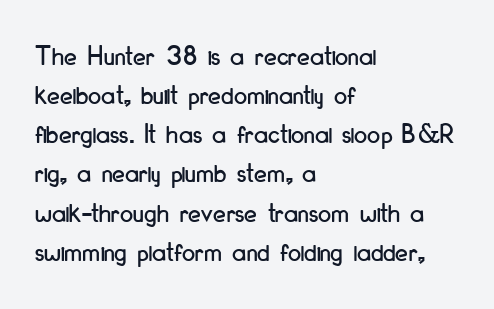
The image shows 29 px condensed sans-serif type, upright; set left-aligned, normal line spacing (1.35x), normal letter spacing, not underlined; low stroke contrast and a small x-height.
